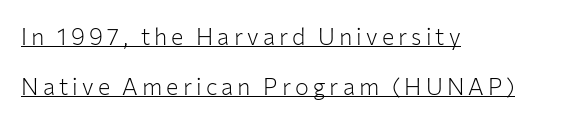
Baseline-to-baseline distance is far greater than the letter height. Unbolded letterforms with no extra heft. A baseline rule has been typeset under these characters. The lettering stays uniformly vertical, giving the passage a roman look. Is the block centered? No — it sits flush against the left margin.
